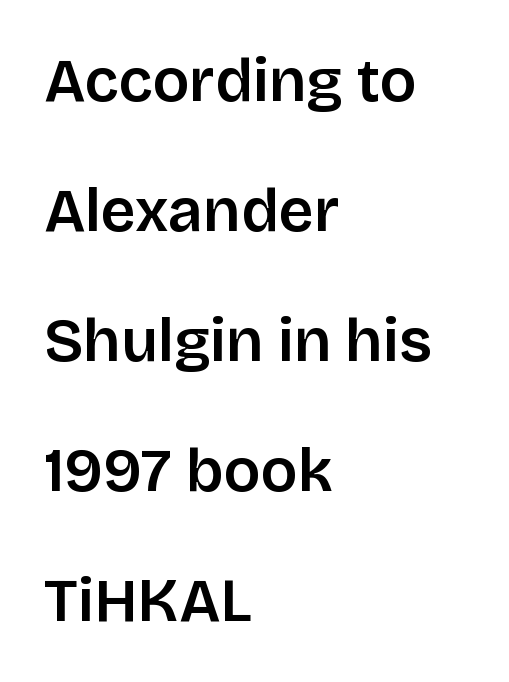
Quick note: underline off. The passage shown is typed in a proportional face where columns would drift. The font family rendered here belongs to the sans-serif group. The vertical gap from one line to the next is large. The lettering holds an erect, upright posture throughout.
